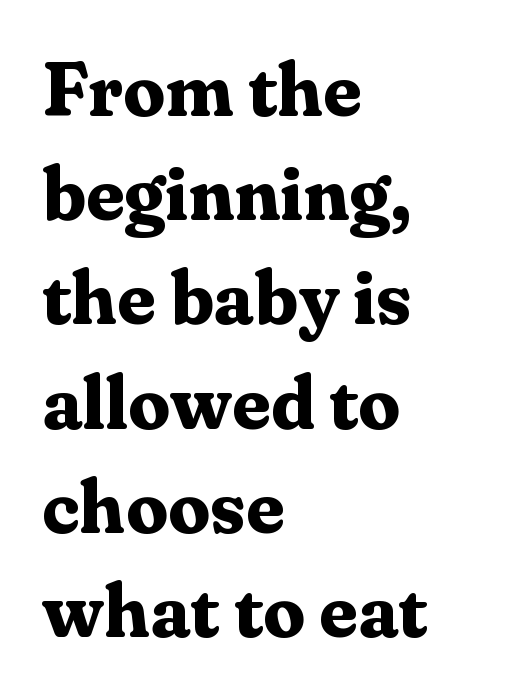
The typeface chosen for these lines features serifs. Vertical spacing — default. Chunky letters — that's bold for sure. This sample has the flowing, uneven cadence of proportional lettering.
